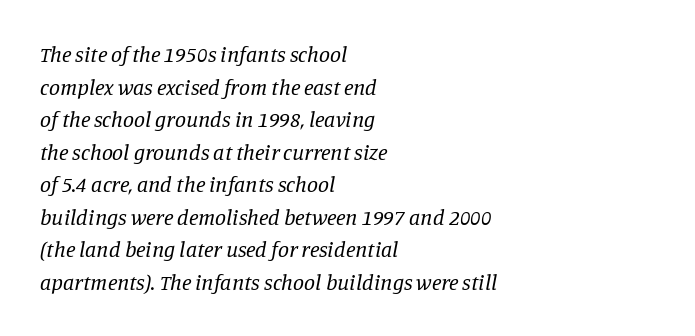
Q: Is the text bold? A: No.
Q: Is the text italic (slanted)? A: Yes, it leans right by about 11 degrees.
Q: Is the text underlined? A: No.
Q: How is the paragraph aligned? A: Left-aligned.
Q: Is the spacing between letters normal or unusually wide? A: Normal.
Q: Is the spacing between lines tight, normal or loose? A: Normal.
